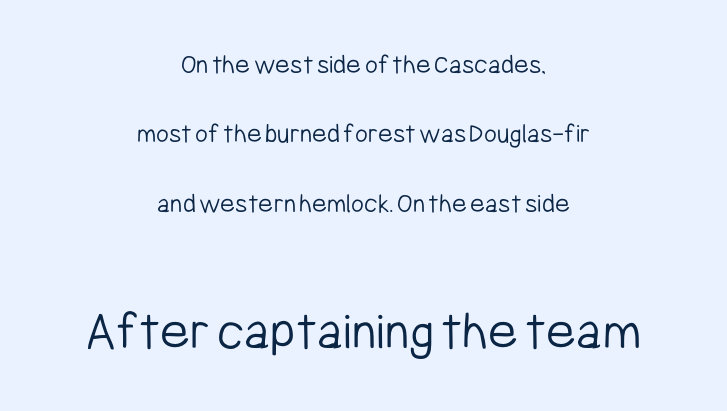
{"serif": "no", "italic": "no", "bold": "no", "weight": "light", "width": "condensed", "stroke_contrast": "low", "x_height": "medium", "monospaced": "no", "underline": "no", "align": "center", "line_spacing": "loose", "line_spacing_ratio": 2.48, "letter_spacing": "normal", "letter_spacing_em": 0.0, "larger_block": "second", "size_ratio": 2.0, "glyph_px": 56}
